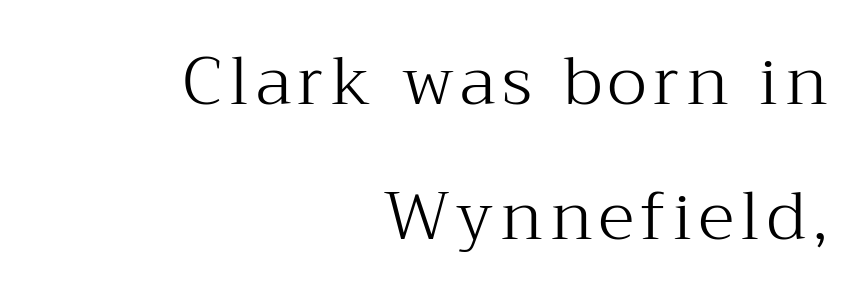
Q: Is the text bold? A: No.
Q: Is the text italic (slanted)? A: No, it is upright.
Q: Is the typeface a serif or a sans-serif typeface? A: Serif.
Q: Is the text underlined? A: No.
Q: How is the paragraph aligned? A: Right-aligned.
Q: Is the spacing between lines tight, normal or loose? A: Loose.
Q: Width (condensed, normal, or wide)? A: Normal.
Q: Stroke contrast? A: Medium.
Q: x-height? A: Medium.
Q: Monospaced? A: No.
